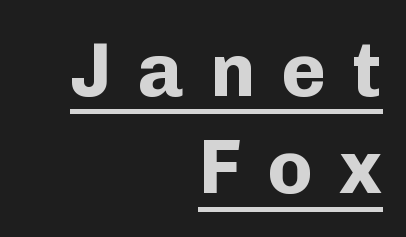
{"serif": "no", "italic": "no", "bold": "yes", "weight": "bold", "width": "normal", "stroke_contrast": "low", "x_height": "medium", "monospaced": "no", "underline": "yes", "align": "right", "line_spacing": "normal", "line_spacing_ratio": 1.28, "letter_spacing": "wide", "letter_spacing_em": 0.34, "glyph_px": 76}
